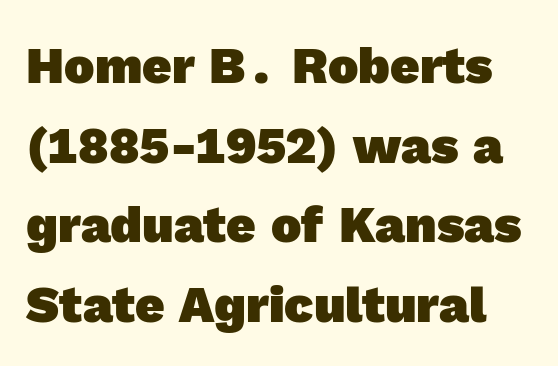
The image shows 51 px heavy sans-serif type; set normal line spacing (1.56x), normal letter spacing, not underlined; a medium x-height.
